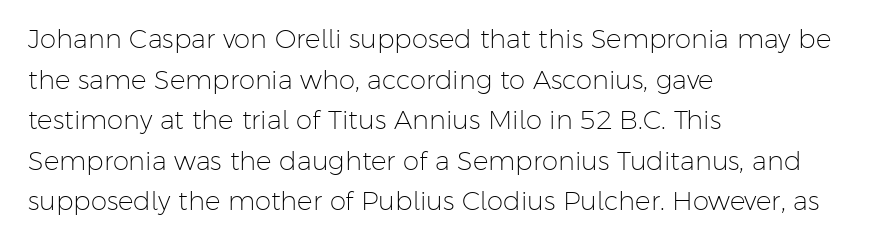
The zone under the glyphs is completely vacant. Letters have the restrained weight of plain body copy at most. Line beginnings align vertically; line endings do not. The gaps between neighbouring characters are ordinary and unremarkable.
